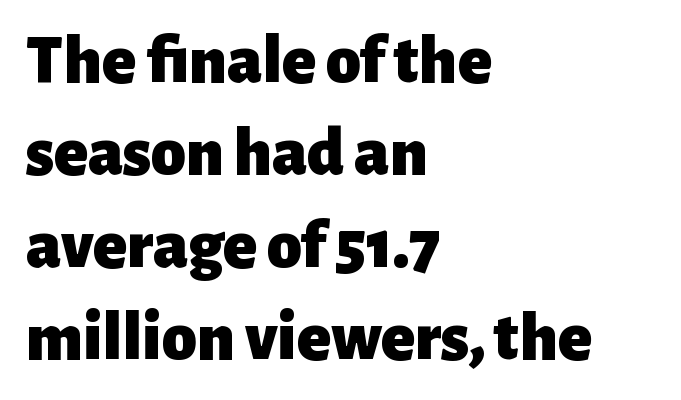
{"serif": "no", "italic": "no", "bold": "yes", "weight": "heavy", "width": "normal", "stroke_contrast": "low", "x_height": "medium", "monospaced": "no", "underline": "no", "align": "left", "line_spacing": "normal", "line_spacing_ratio": 1.32, "letter_spacing": "normal", "letter_spacing_em": 0.0, "glyph_px": 70}
